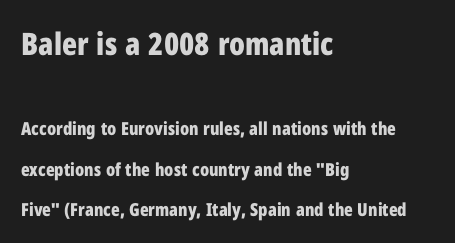
{"serif": "no", "italic": "no", "bold": "yes", "weight": "bold", "width": "condensed", "stroke_contrast": "low", "x_height": "medium", "monospaced": "no", "underline": "no", "align": "left", "line_spacing": "loose", "line_spacing_ratio": 2.24, "letter_spacing": "normal", "letter_spacing_em": 0.0, "larger_block": "first", "size_ratio": 1.72, "glyph_px": 31}
